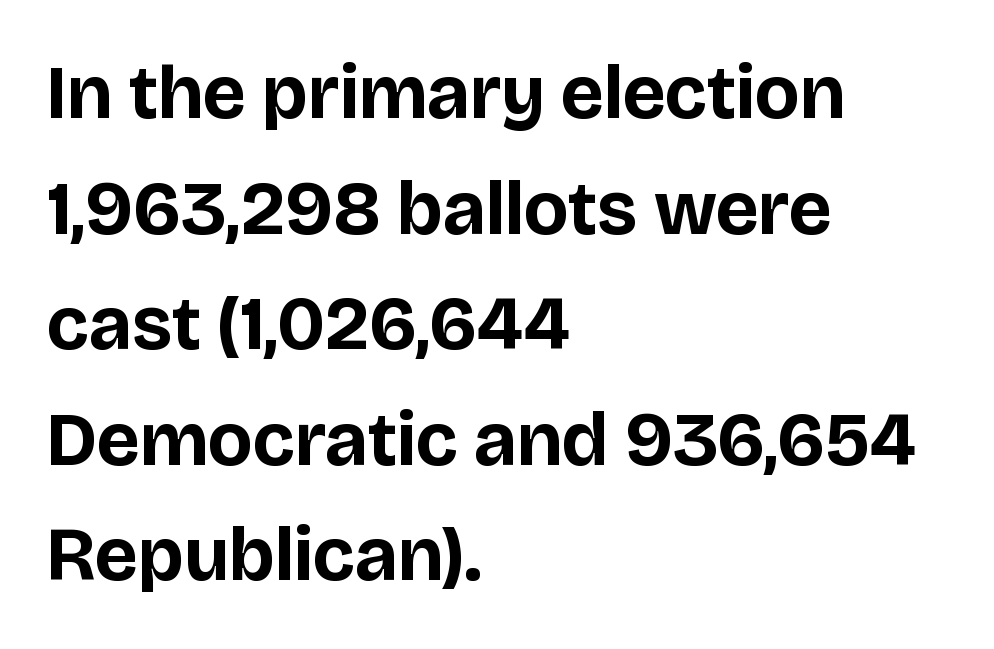
The image shows 76 px bold sans-serif type, upright; set left-aligned, normal line spacing (1.52x), normal letter spacing, not underlined; low stroke contrast and a large x-height.
